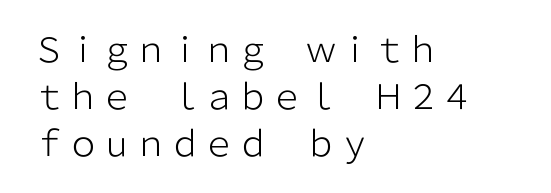
These lines are rendered in a variable-pitch font. This sample keeps an unexceptional amount of space between lines. Lines of text with bare space underneath. Serif or sans? Sans — the stroke terminals are bare.
